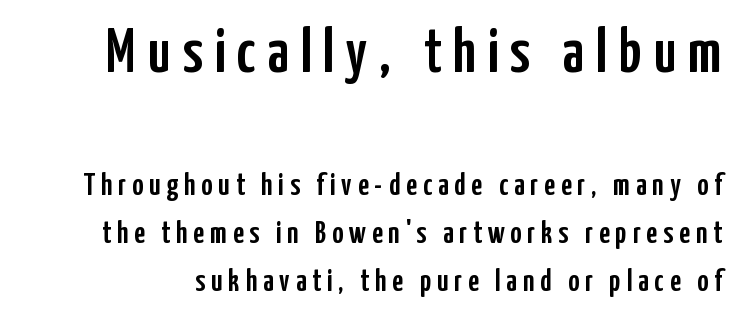
{"serif": "no", "italic": "no", "width": "condensed", "stroke_contrast": "low", "x_height": "medium", "monospaced": "no", "underline": "no", "line_spacing": "normal", "line_spacing_ratio": 1.55, "larger_block": "first", "size_ratio": 2.0, "glyph_px": 62}
